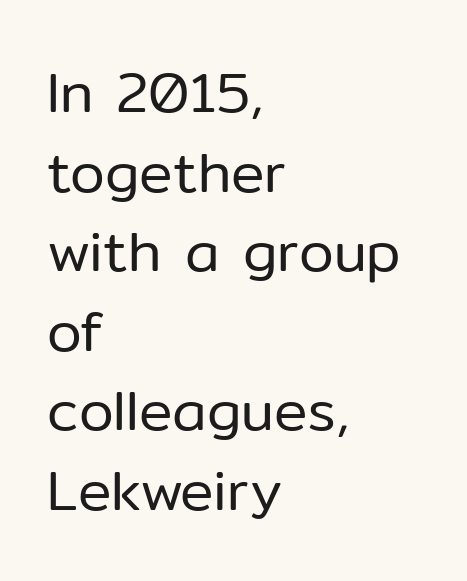
Q: Is the text bold? A: No.
Q: Is the text italic (slanted)? A: No, it is upright.
Q: Is the typeface a serif or a sans-serif typeface? A: Sans-serif.
Q: Is the text underlined? A: No.
Q: How is the paragraph aligned? A: Left-aligned.
Q: Is the spacing between letters normal or unusually wide? A: Normal.
Q: Is the spacing between lines tight, normal or loose? A: Normal.
Q: Width (condensed, normal, or wide)? A: Normal.
Q: Stroke contrast? A: Low.
Q: x-height? A: Medium.
Q: Monospaced? A: No.
